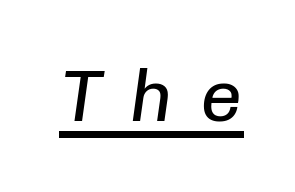
{"italic": "yes", "lean": "right", "slant_degrees": 8, "bold": "no", "weight": "regular", "width": "normal", "stroke_contrast": "low", "x_height": "medium", "monospaced": "yes", "underline": "yes", "letter_spacing": "wide", "letter_spacing_em": 0.36, "glyph_px": 73}
